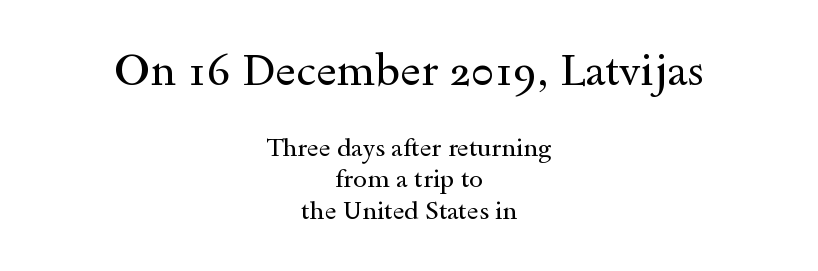
Q: Is the text bold? A: No.
Q: Is the text italic (slanted)? A: No, it is upright.
Q: Is the typeface a serif or a sans-serif typeface? A: Serif.
Q: Is the text underlined? A: No.
Q: How is the paragraph aligned? A: Centered.
Q: Is the spacing between letters normal or unusually wide? A: Normal.
Q: Is the spacing between lines tight, normal or loose? A: Normal.
Q: Which block of text is set in a larger size, the first (top) or the second (bottom)? A: The first (top) one.
Q: Width (condensed, normal, or wide)? A: Wide.
Q: x-height? A: Small.
Q: Monospaced? A: No.
